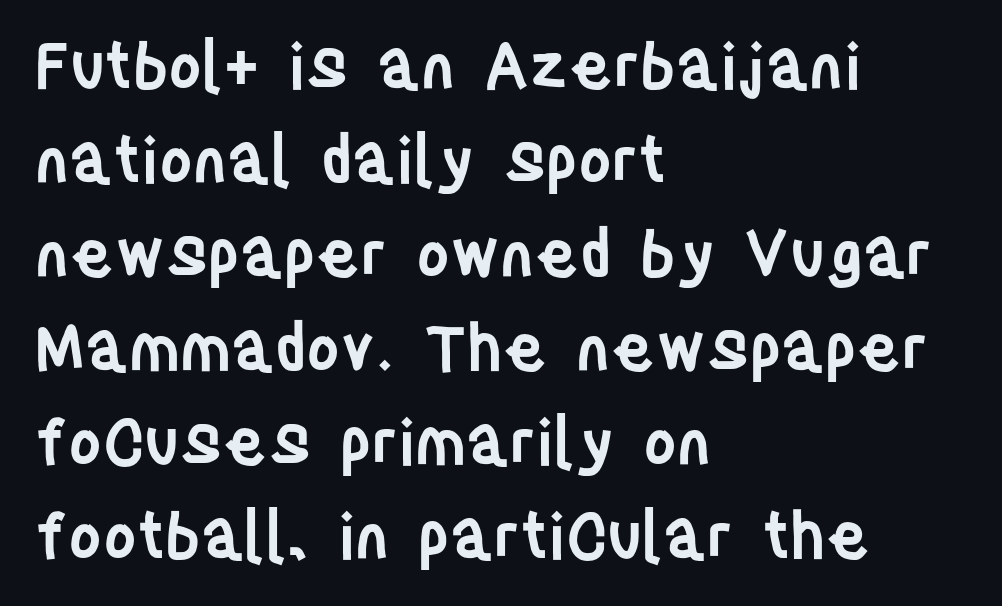
The image shows 64 px semibold, condensed sans-serif type, upright; set left-aligned, normal line spacing (1.47x), normal letter spacing, not underlined; low stroke contrast and a large x-height.
